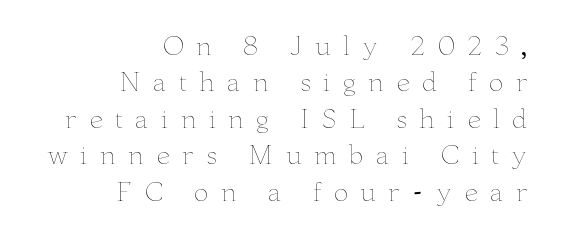
{"italic": "no", "bold": "no", "underline": "no", "align": "right", "line_spacing": "normal", "line_spacing_ratio": 1.46, "letter_spacing": "wide", "letter_spacing_em": 0.48, "glyph_px": 25}
